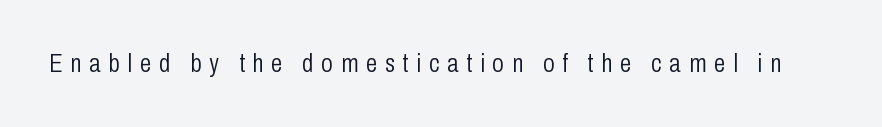
{"italic": "no", "bold": "no", "underline": "no", "letter_spacing": "wide", "letter_spacing_em": 0.3, "glyph_px": 26}
